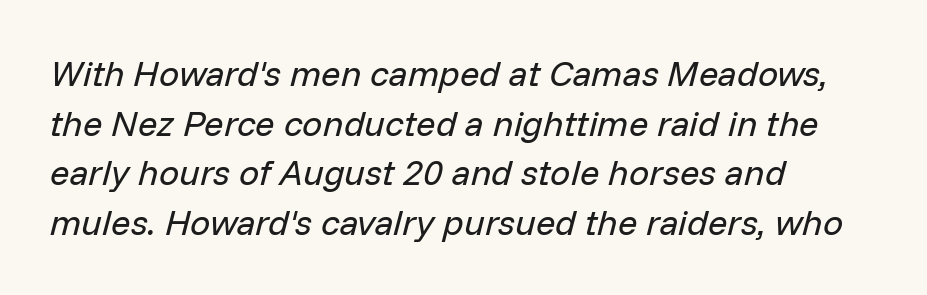
The specimen reads as italic at a glance. Descender tails drop into unmarked territory. Nobody touched the tracking dial on this one. Here the designer chose a conventional face with non-uniform glyph widths.
